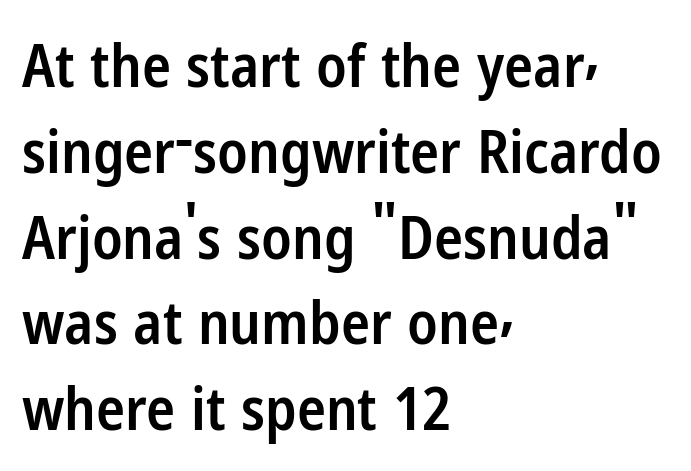
The image shows 60 px semibold, condensed sans-serif type, upright; set left-aligned, normal line spacing (1.43x), normal letter spacing, not underlined; low stroke contrast and a medium x-height.
